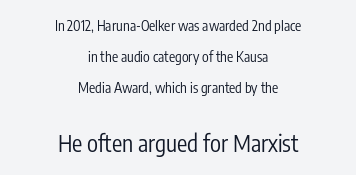
The image shows 23 px text type, upright; set centered, loose line spacing (2.23x), normal letter spacing, not underlined; the second (bottom) block is 1.64x larger.
